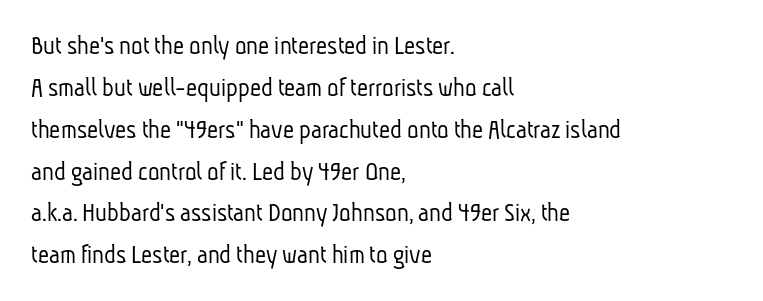
The image shows 27 px text type; set left-aligned, normal line spacing (1.55x), normal letter spacing, not underlined.
